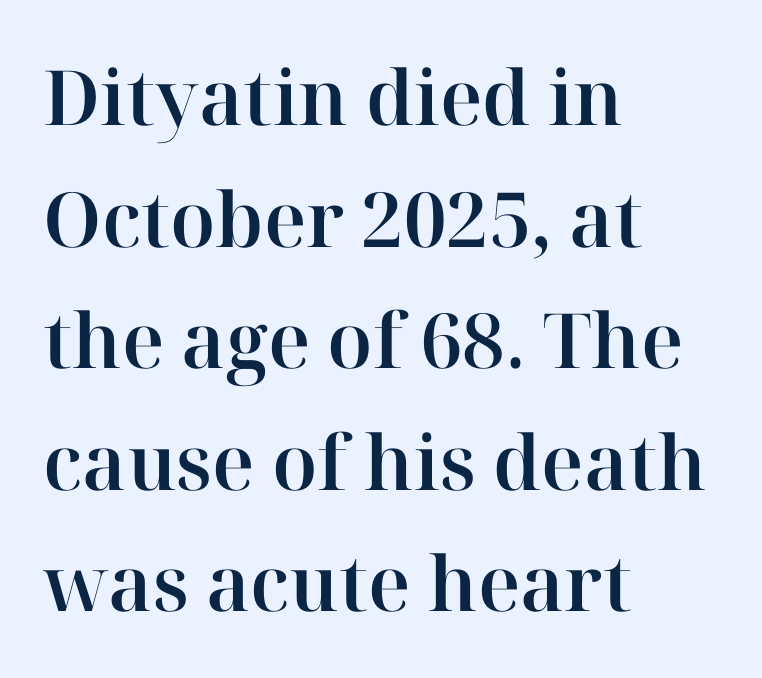
Q: Is the text italic (slanted)? A: No, it is upright.
Q: Is the typeface a serif or a sans-serif typeface? A: Serif.
Q: Is the text underlined? A: No.
Q: How is the paragraph aligned? A: Left-aligned.
Q: Is the spacing between letters normal or unusually wide? A: Normal.
Q: Is the spacing between lines tight, normal or loose? A: Normal.
Q: Width (condensed, normal, or wide)? A: Normal.
Q: Stroke contrast? A: High.
Q: x-height? A: Medium.
Q: Monospaced? A: No.
